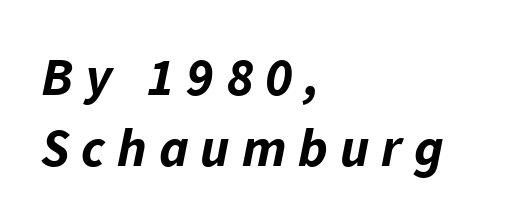
Q: Is the text bold? A: Yes.
Q: Is the text italic (slanted)? A: Yes, it leans right by about 11 degrees.
Q: Is the text underlined? A: No.
Q: How is the paragraph aligned? A: Left-aligned.
Q: Is the spacing between letters normal or unusually wide? A: Unusually wide.
Q: Is the spacing between lines tight, normal or loose? A: Normal.
Q: Width (condensed, normal, or wide)? A: Normal.
Q: Stroke contrast? A: Low.
Q: x-height? A: Medium.
Q: Monospaced? A: No.
